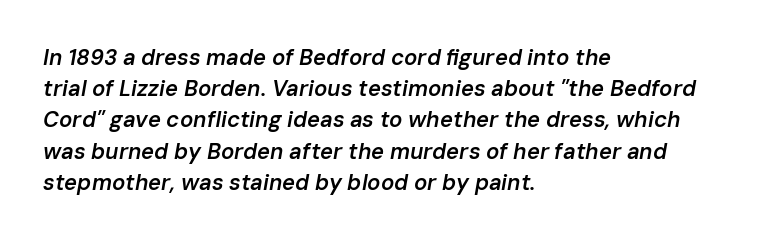
Vertical spacing — default. Strokes here are thickened, but only to semibold level. Horizontally, the lines are justified to the leading edge only. Glance below the letters and you will spot only blank space. Between one letter and the next there's only the usual sliver of space. The lettering tilts uniformly, giving the passage an italic look.
